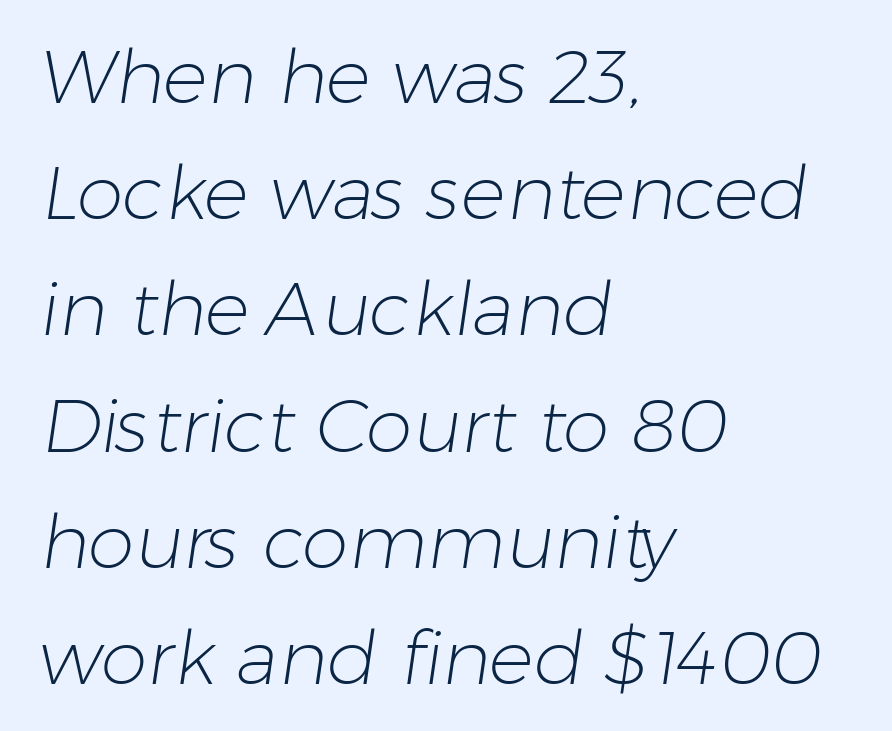
The image shows 75 px light sans-serif type; set left-aligned, normal line spacing (1.55x), normal letter spacing, not underlined; low stroke contrast and a medium x-height.
